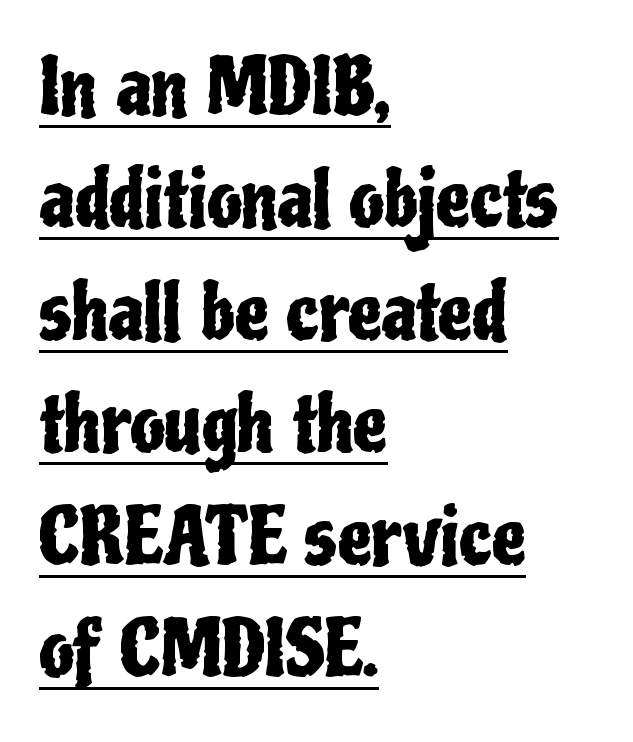
{"serif": "no", "italic": "no", "width": "condensed", "stroke_contrast": "low", "x_height": "medium", "monospaced": "no", "underline": "yes", "align": "left", "line_spacing": "normal", "line_spacing_ratio": 1.46, "letter_spacing": "normal", "letter_spacing_em": 0.0, "glyph_px": 77}
